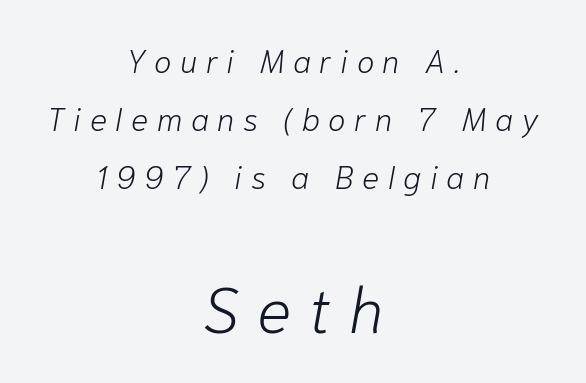
Stems and bowls with no extra thickness — not bold. Unmarked baselines from the first word to the last. Here the designer chose a conventional face with non-uniform glyph widths. The face used here is rendered with a markedly widened letterfit. You get the small type first, then a jump to larger type. This sample is center-justified, so both line endings float freely.
